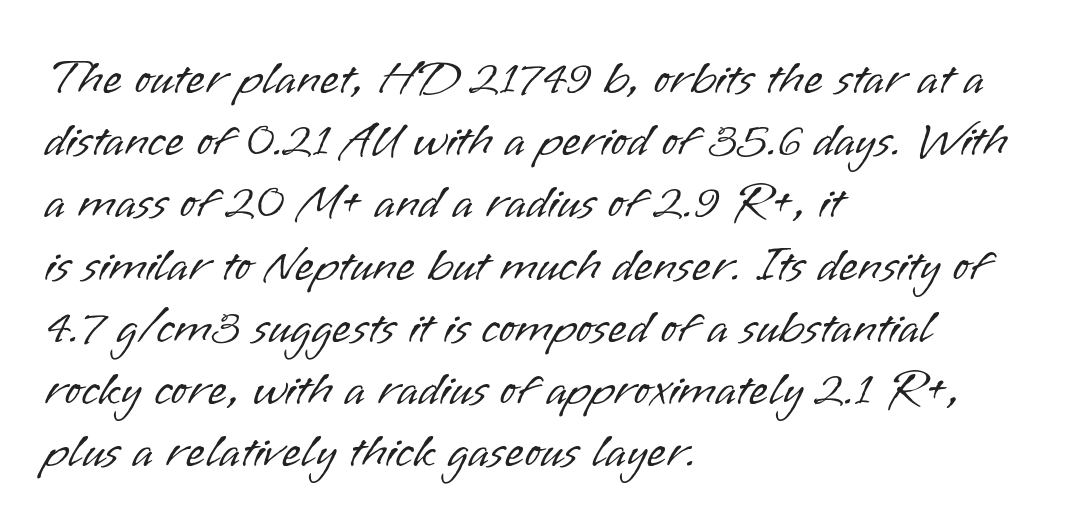
{"serif": "no", "bold": "no", "weight": "light", "width": "normal", "stroke_contrast": "low", "x_height": "small", "monospaced": "no", "underline": "no", "align": "left", "line_spacing": "normal", "line_spacing_ratio": 1.27, "letter_spacing": "normal", "letter_spacing_em": 0.0, "glyph_px": 49}
